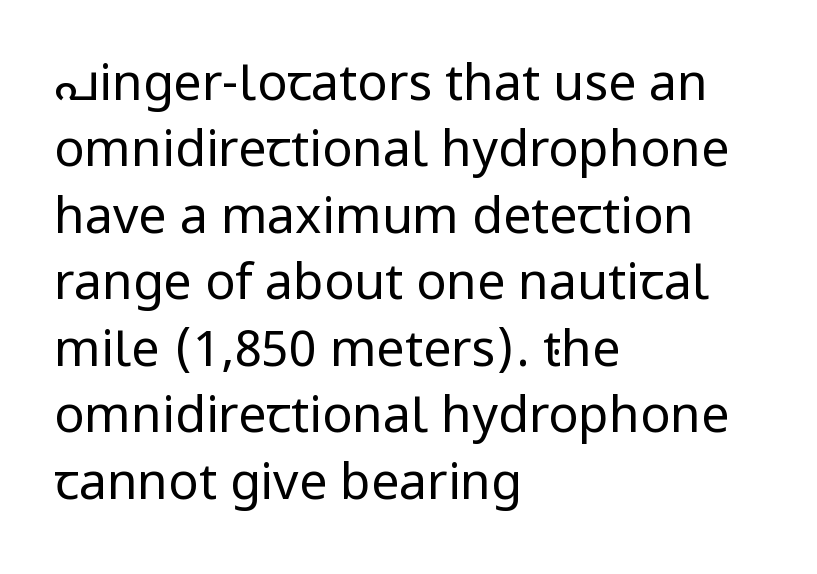
Descender tails drop into unmarked territory. Examine the stroke ends and you'll find no serifs. These lines sit exactly where default settings would place them. Every stem runs plumb, perpendicular to the baseline.
